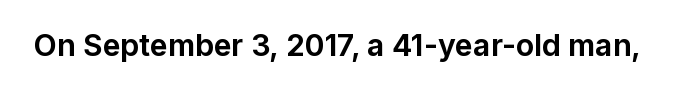
The image shows 30 px bold sans-serif type, upright; set normal letter spacing, not underlined; low stroke contrast and a medium x-height.
